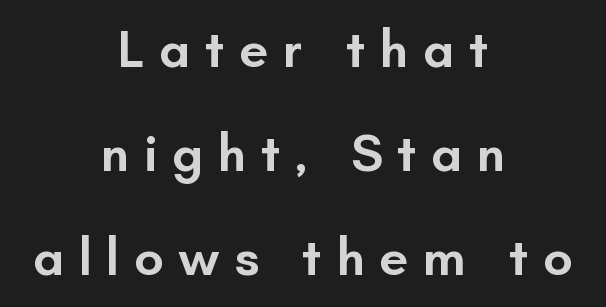
The image shows 52 px semibold sans-serif type, upright; set centered, loose line spacing (2.0x), unusually wide letter spacing (+0.28 em), not underlined; low stroke contrast and a small x-height.
